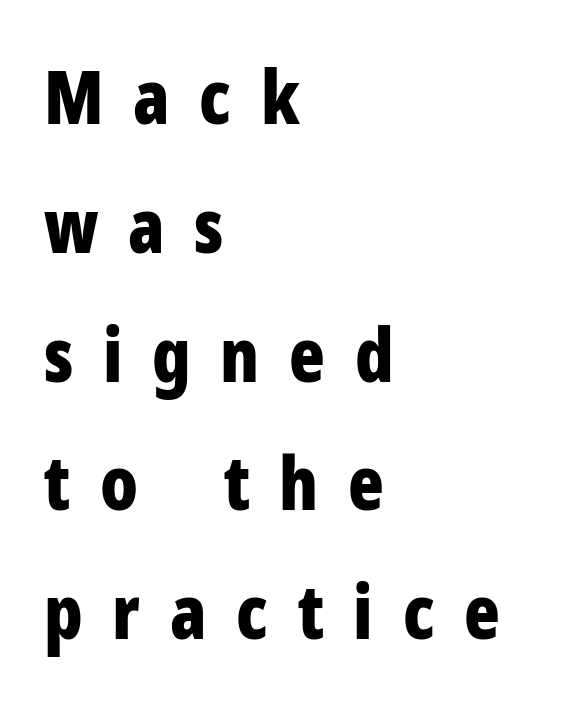
{"serif": "no", "italic": "no", "bold": "yes", "weight": "bold", "width": "condensed", "stroke_contrast": "low", "x_height": "medium", "monospaced": "no", "underline": "no", "align": "left", "line_spacing_ratio": 1.74, "letter_spacing": "wide", "letter_spacing_em": 0.4, "glyph_px": 74}
